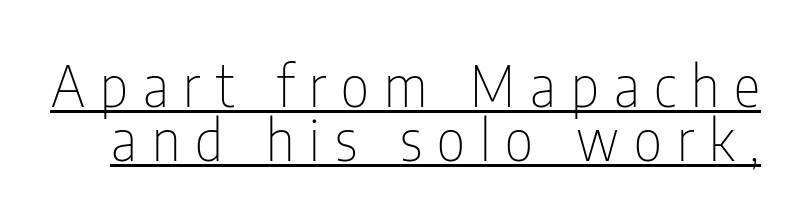
Q: Is the text bold? A: No.
Q: Is the text italic (slanted)? A: No, it is upright.
Q: Is the typeface a serif or a sans-serif typeface? A: Sans-serif.
Q: Is the text underlined? A: Yes.
Q: Is the spacing between letters normal or unusually wide? A: Unusually wide.
Q: Is the spacing between lines tight, normal or loose? A: Tight.
Q: Width (condensed, normal, or wide)? A: Condensed.
Q: Stroke contrast? A: Low.
Q: x-height? A: Medium.
Q: Monospaced? A: No.
